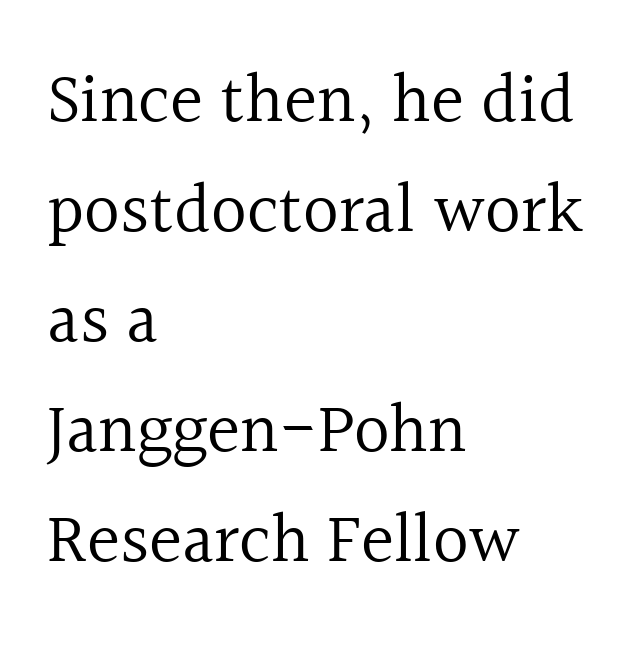
If you drew a line through each stem, it would be perfectly vertical. The typeface chosen for these lines features serifs. Stems here are at most as thick as an everyday book face. This block has exactly the height ordinary leading produces. Here the glyphs are tracked normally, forming tight word shapes. Character widths vary here, with narrow letters taking less room than wide ones.
